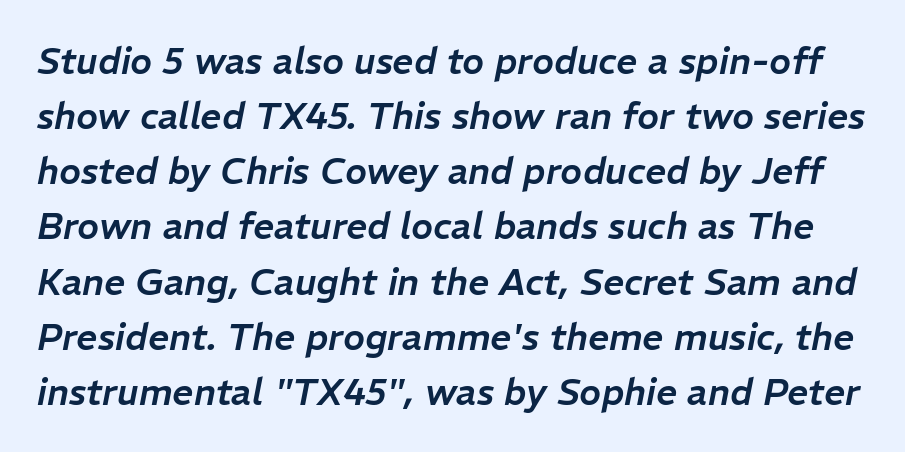
The face used here has a pronounced slope to its letters. Tracking here is standard; glyphs follow each other at the usual distance. You could not count columns in this text — the font is proportionally spaced. Regular leading.
